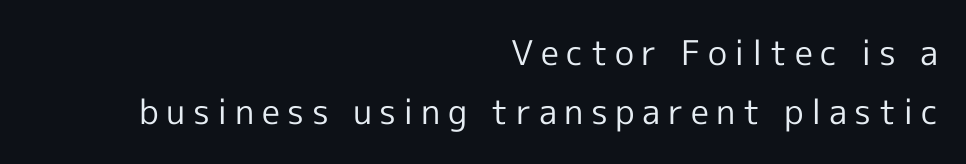
Q: Is the text bold? A: No.
Q: Is the text italic (slanted)? A: No, it is upright.
Q: Is the typeface a serif or a sans-serif typeface? A: Sans-serif.
Q: Is the text underlined? A: No.
Q: How is the paragraph aligned? A: Right-aligned.
Q: Is the spacing between letters normal or unusually wide? A: Unusually wide.
Q: Width (condensed, normal, or wide)? A: Normal.
Q: x-height? A: Medium.
Q: Monospaced? A: No.
